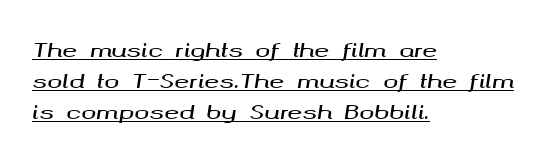
In terms of letterspacing, this is plain default setting. Short and long lines alike share a common starting point at left. The font's italic variant was chosen for this text. A normal amount of white space separates one row of letters from the next. Is there an underline? Yes — a line sits under the letters.
